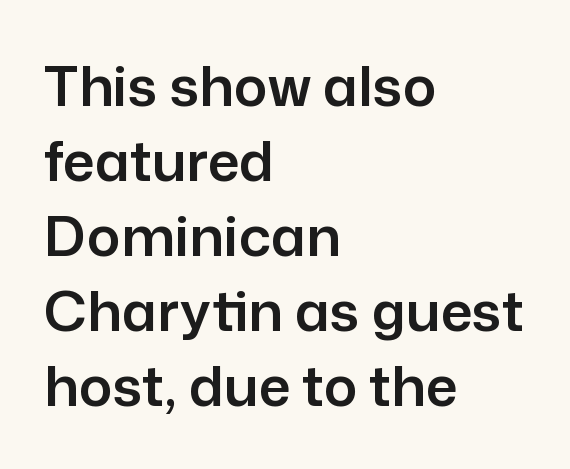
Ascenders rise straight up at ninety degrees. Beneath every word, the page is bare. Examine the stroke ends and you'll find no serifs. Caption: standard tracking, unaltered. A typesetter would call this proportional, since set widths differ per character. The passage shown stacks its lines at a standard gap.
